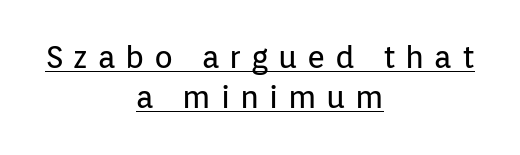
In CSS terms this would be text-align: center. The passage shown has open, widely tracked lettering throughout. Nothing heavy about these letters — not bold at all. Ordinary non-slanted type is in use. Typographically, this falls in the sans-serif category.
